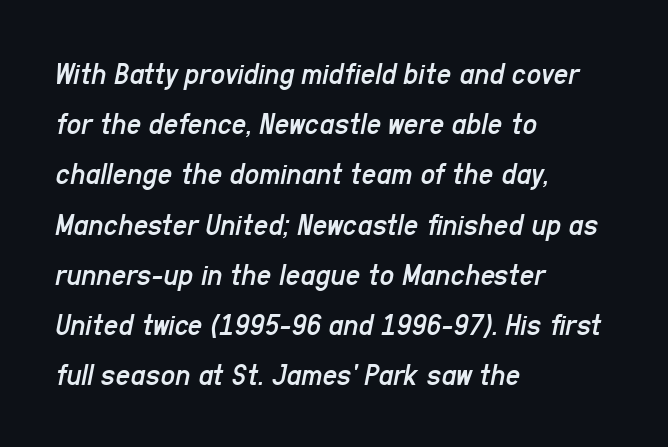
{"italic": "yes", "lean": "right", "slant_degrees": 11, "bold": "no", "weight": "regular", "width": "condensed", "stroke_contrast": "low", "x_height": "medium", "monospaced": "no", "underline": "no", "align": "left", "line_spacing": "normal", "line_spacing_ratio": 1.57, "letter_spacing": "normal", "letter_spacing_em": 0.0, "glyph_px": 32}
